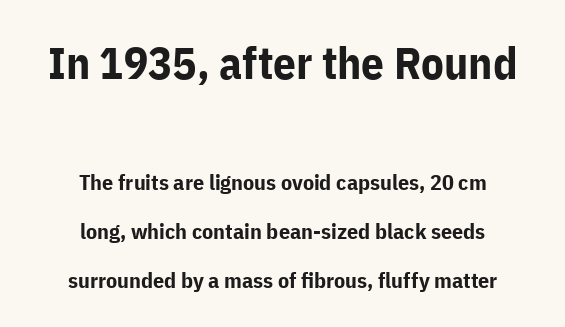
{"serif": "no", "italic": "no", "bold": "yes", "weight": "bold", "width": "normal", "stroke_contrast": "low", "x_height": "medium", "monospaced": "no", "underline": "no", "align": "center", "line_spacing": "loose", "line_spacing_ratio": 2.21, "letter_spacing": "normal", "letter_spacing_em": 0.0, "larger_block": "first", "size_ratio": 2.05, "glyph_px": 45}
